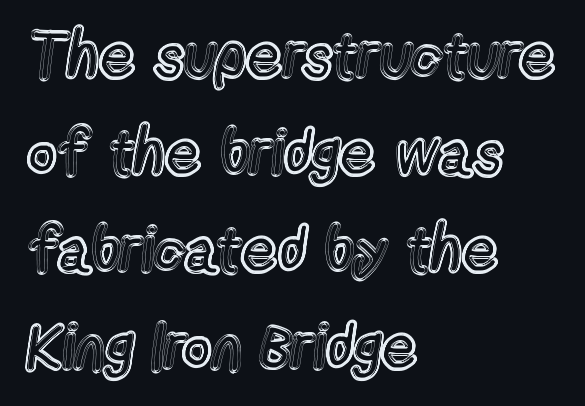
Q: Is the text italic (slanted)? A: Yes.
Q: Is the text underlined? A: No.
Q: How is the paragraph aligned? A: Left-aligned.
Q: Is the spacing between letters normal or unusually wide? A: Normal.
Q: Is the spacing between lines tight, normal or loose? A: Normal.
Q: Width (condensed, normal, or wide)? A: Condensed.
Q: x-height? A: Medium.
Q: Monospaced? A: No.
